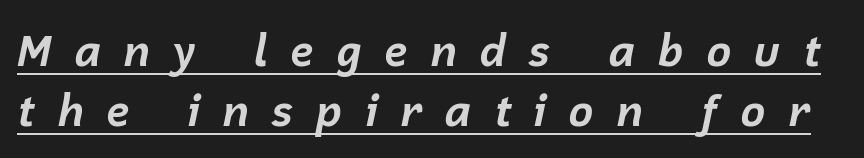
The image shows 43 px bold type, italic (leaning right); set normal line spacing (1.39x), unusually wide letter spacing (+0.5 em), underlined; low stroke contrast and a medium x-height.
